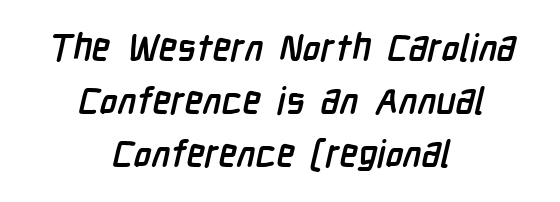
Strong, thick strokes mark this as bold type. Compared with typical paragraphs, the rows here are spaced about the same. Tracking value appears to be zero — textbook default spacing. Leftover space on each line is divided equally before and after the words. Stroke terminals: plain, sans-serif.
